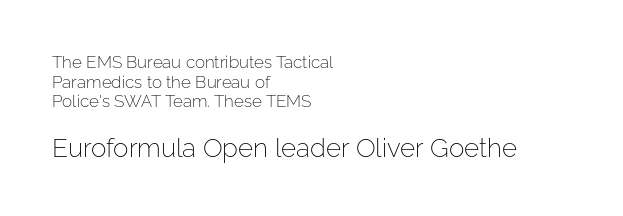
Letters have the restrained weight of plain body copy at most. You could call the tracking neutral — neither tight nor loose. Does the copy run flush right? No — it runs flush left. Descenders are the only things crossing below the line. A typesetter would mark this as roman, not italic. Block two is the big one; block one sits smaller above it.
